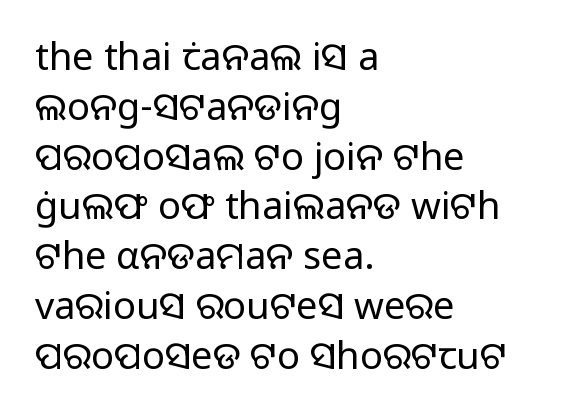
{"serif": "no", "italic": "no", "bold": "no", "weight": "regular", "width": "normal", "stroke_contrast": "low", "x_height": "medium", "monospaced": "no", "underline": "no", "align": "left", "line_spacing": "normal", "line_spacing_ratio": 1.31, "letter_spacing": "normal", "letter_spacing_em": 0.0, "glyph_px": 38}
